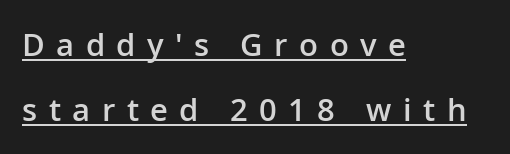
Q: Is the text bold? A: Semi-bold.
Q: Is the text italic (slanted)? A: No, it is upright.
Q: Is the typeface a serif or a sans-serif typeface? A: Sans-serif.
Q: Is the text underlined? A: Yes.
Q: How is the paragraph aligned? A: Left-aligned.
Q: Is the spacing between letters normal or unusually wide? A: Unusually wide.
Q: Is the spacing between lines tight, normal or loose? A: Loose.
Q: Width (condensed, normal, or wide)? A: Normal.
Q: Stroke contrast? A: Low.
Q: x-height? A: Medium.
Q: Monospaced? A: No.
